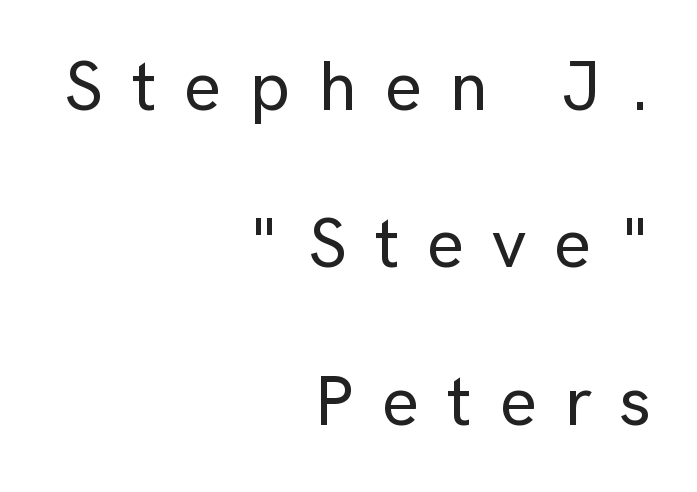
{"serif": "no", "italic": "no", "width": "normal", "stroke_contrast": "low", "x_height": "medium", "monospaced": "no", "underline": "no", "align": "right", "line_spacing": "loose", "line_spacing_ratio": 2.25, "letter_spacing": "wide", "letter_spacing_em": 0.4, "glyph_px": 70}
